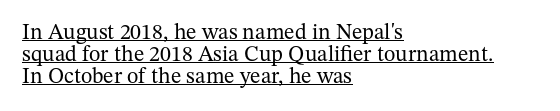
The image shows 22 px text type, upright; set left-aligned, tight line spacing (0.99x), normal letter spacing, underlined.
